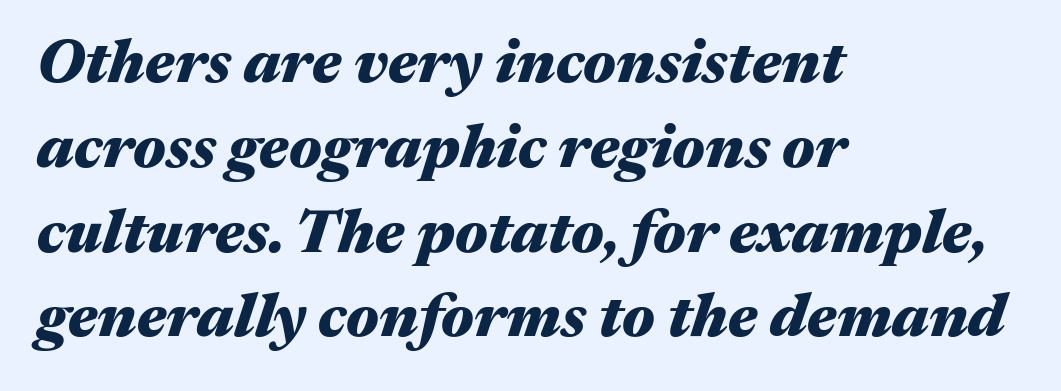
Underlining? Definitely not there. I'd describe the lettering as bold — thick and assertive. If you measured baseline to baseline, you'd find a middling distance. In terms of posture, this sample is oblique. Caption: standard tracking, unaltered. Character widths vary here, with narrow letters taking less room than wide ones.
